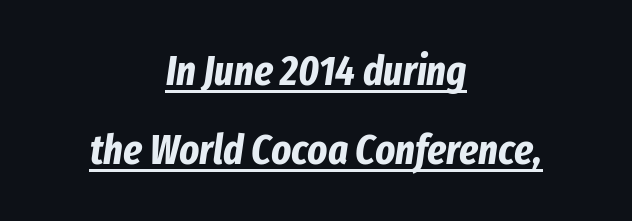
Q: Is the text bold? A: Yes.
Q: Is the text italic (slanted)? A: Yes, it leans right by about 8 degrees.
Q: Is the text underlined? A: Yes.
Q: How is the paragraph aligned? A: Centered.
Q: Is the spacing between letters normal or unusually wide? A: Normal.
Q: Width (condensed, normal, or wide)? A: Condensed.
Q: Stroke contrast? A: Low.
Q: x-height? A: Medium.
Q: Monospaced? A: No.
